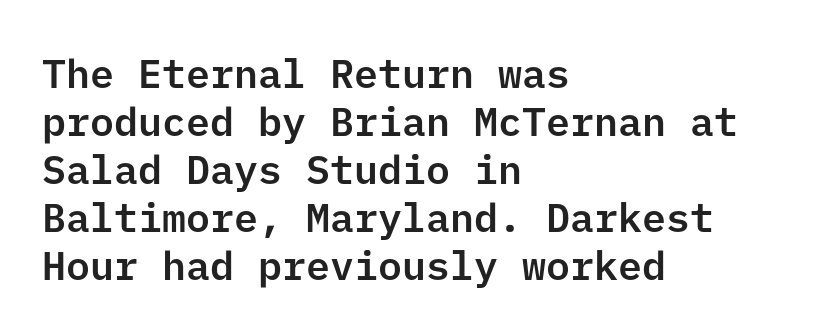
The image shows 40 px sans-serif type, upright; set left-aligned, line spacing 1.2x, normal letter spacing, not underlined; low stroke contrast and a medium x-height.
